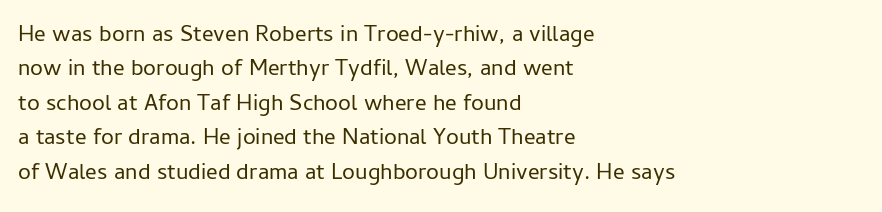
Q: Is the text bold? A: No.
Q: Is the text italic (slanted)? A: No, it is upright.
Q: Is the text underlined? A: No.
Q: How is the paragraph aligned? A: Left-aligned.
Q: Is the spacing between letters normal or unusually wide? A: Normal.
Q: Is the spacing between lines tight, normal or loose? A: Normal.
